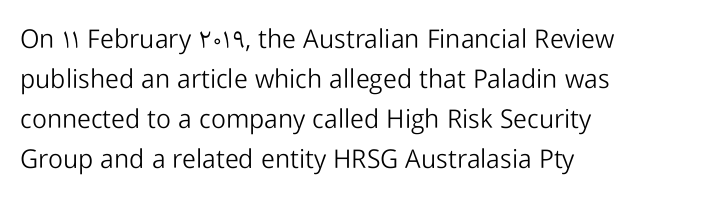
Q: Is the text bold? A: No.
Q: Is the text italic (slanted)? A: No, it is upright.
Q: Is the text underlined? A: No.
Q: How is the paragraph aligned? A: Left-aligned.
Q: Is the spacing between letters normal or unusually wide? A: Normal.
Q: Is the spacing between lines tight, normal or loose? A: Normal.
